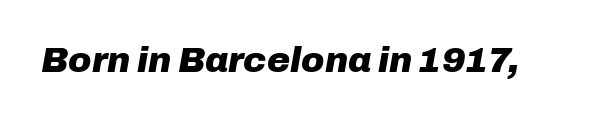
{"italic": "yes", "lean": "right", "slant_degrees": 10, "bold": "yes", "weight": "heavy", "width": "normal", "stroke_contrast": "low", "x_height": "medium", "monospaced": "no", "underline": "no", "letter_spacing": "normal", "letter_spacing_em": 0.0, "glyph_px": 35}
